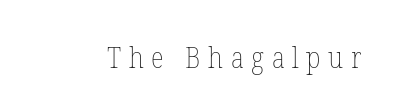
The image shows 30 px thin, condensed type, upright; set unusually wide letter spacing (+0.25 em), not underlined; low stroke contrast and a medium x-height.
